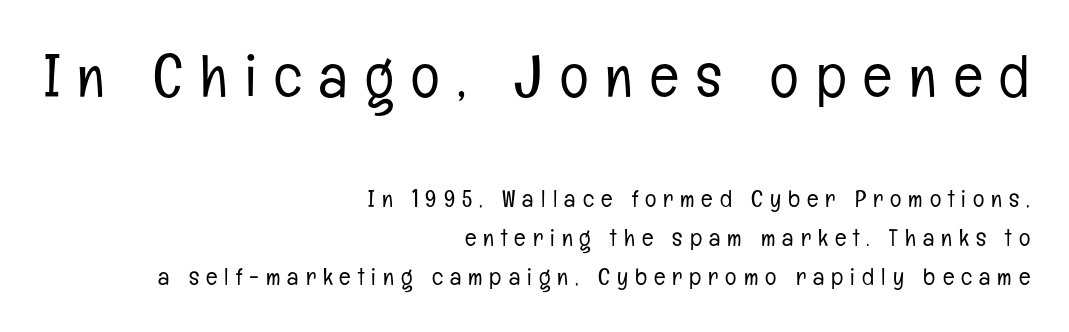
The image shows 60 px light, condensed sans-serif type, upright; set right-aligned, normal line spacing (1.62x), unusually wide letter spacing (+0.29 em), not underlined; the first (top) block is 2.5x larger; low stroke contrast and a medium x-height.
